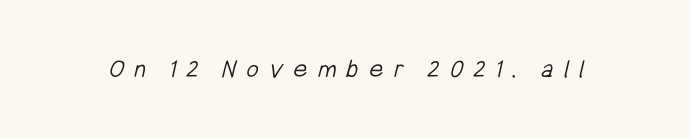
Q: Is the text bold? A: No.
Q: Is the text underlined? A: No.
Q: Is the spacing between letters normal or unusually wide? A: Unusually wide.
